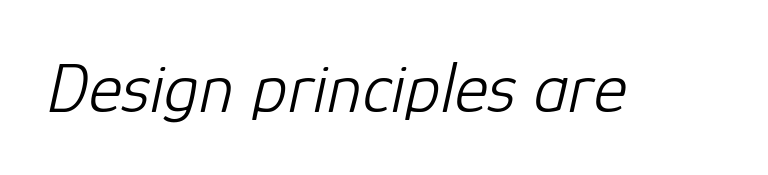
The image shows 72 px light type, italic (leaning right); set normal letter spacing, not underlined; low stroke contrast and a medium x-height.
